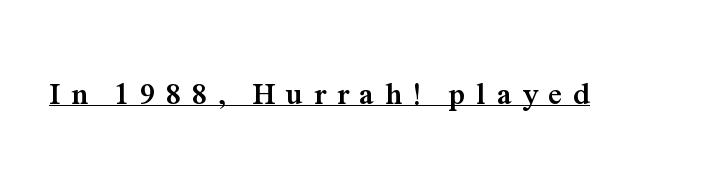
The image shows 31 px semibold serif type, upright; set unusually wide letter spacing (+0.34 em), underlined; medium stroke contrast and a medium x-height.
